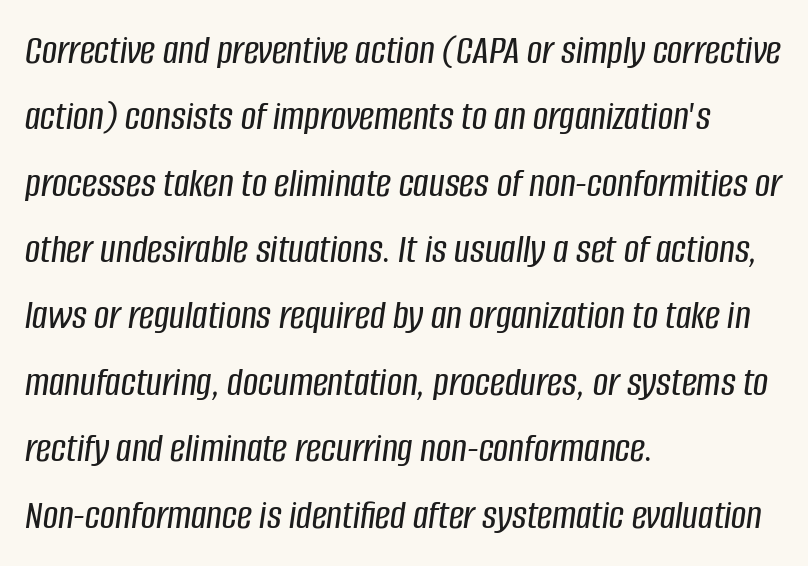
Q: Is the text italic (slanted)? A: Yes, it leans right by about 8 degrees.
Q: Is the text underlined? A: No.
Q: How is the paragraph aligned? A: Left-aligned.
Q: Is the spacing between letters normal or unusually wide? A: Normal.
Q: Is the spacing between lines tight, normal or loose? A: Normal.
Q: Width (condensed, normal, or wide)? A: Condensed.
Q: Stroke contrast? A: Low.
Q: x-height? A: Large.
Q: Monospaced? A: No.
